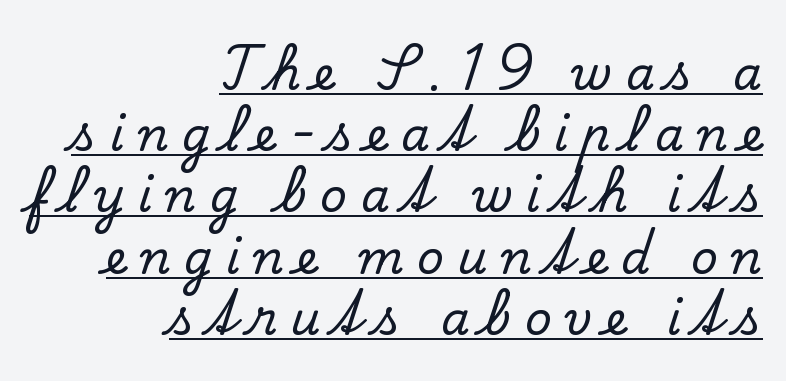
Q: Is the text italic (slanted)? A: Yes.
Q: Is the typeface a serif or a sans-serif typeface? A: Serif.
Q: Is the text underlined? A: Yes.
Q: How is the paragraph aligned? A: Right-aligned.
Q: Is the spacing between letters normal or unusually wide? A: Unusually wide.
Q: Is the spacing between lines tight, normal or loose? A: Normal.
Q: Width (condensed, normal, or wide)? A: Normal.
Q: Stroke contrast? A: Low.
Q: x-height? A: Small.
Q: Monospaced? A: No.
